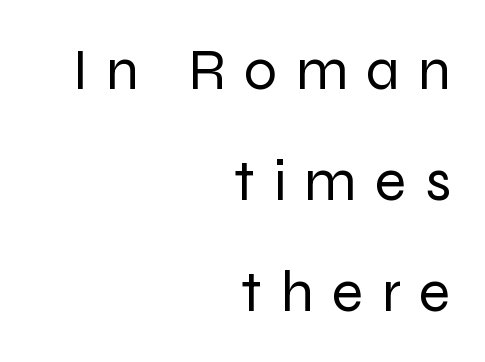
The image shows 59 px regular-weight sans-serif type, upright; set right-aligned, line spacing 1.88x, unusually wide letter spacing (+0.31 em), not underlined; low stroke contrast and a medium x-height.
